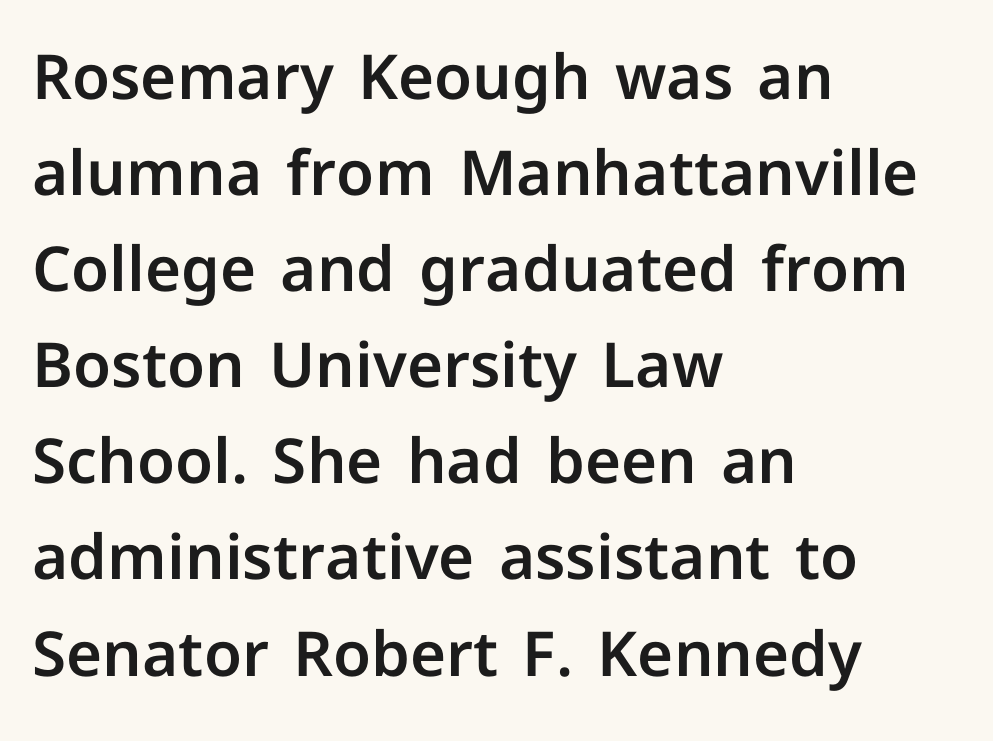
Interline gaps are of average width in this sample. The designer went with a sans here, leaving each stem footless. Underlining? Definitely not there. The font's upright variant was chosen for this text.
